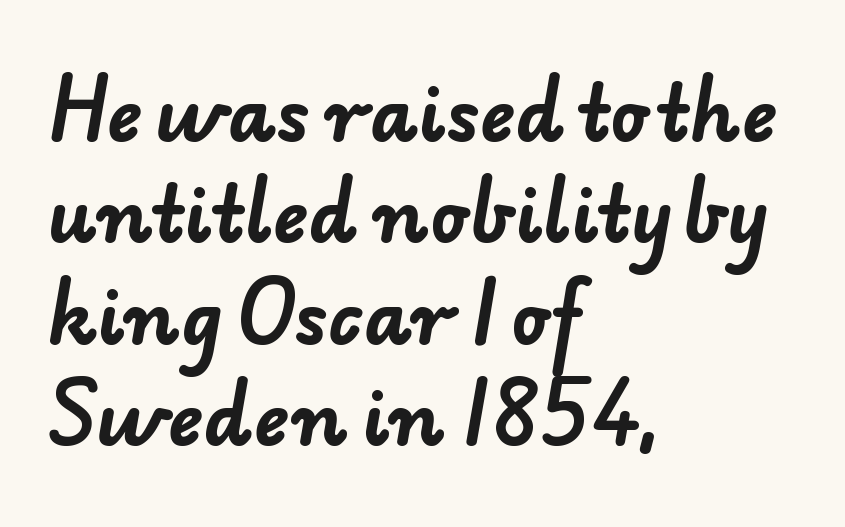
Q: Is the text bold? A: Yes.
Q: Is the typeface a serif or a sans-serif typeface? A: Sans-serif.
Q: Is the text underlined? A: No.
Q: How is the paragraph aligned? A: Left-aligned.
Q: Is the spacing between letters normal or unusually wide? A: Normal.
Q: Is the spacing between lines tight, normal or loose? A: Normal.
Q: Width (condensed, normal, or wide)? A: Normal.
Q: Stroke contrast? A: Low.
Q: x-height? A: Small.
Q: Monospaced? A: No.
